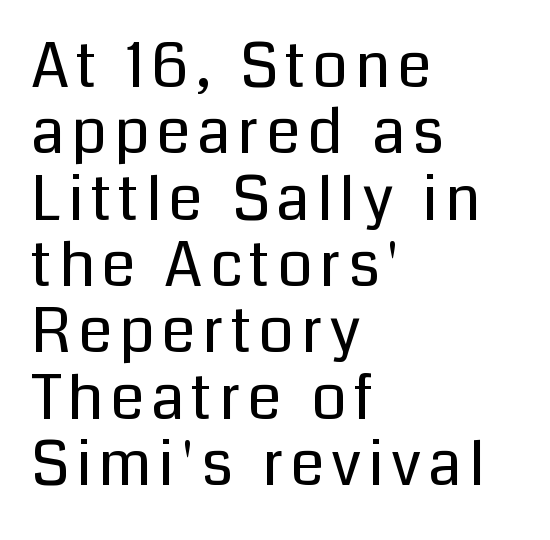
Q: Is the text bold? A: No.
Q: Is the text italic (slanted)? A: No, it is upright.
Q: Is the typeface a serif or a sans-serif typeface? A: Sans-serif.
Q: Is the text underlined? A: No.
Q: How is the paragraph aligned? A: Left-aligned.
Q: Is the spacing between lines tight, normal or loose? A: Tight.
Q: Width (condensed, normal, or wide)? A: Normal.
Q: Stroke contrast? A: Low.
Q: x-height? A: Medium.
Q: Monospaced? A: No.
